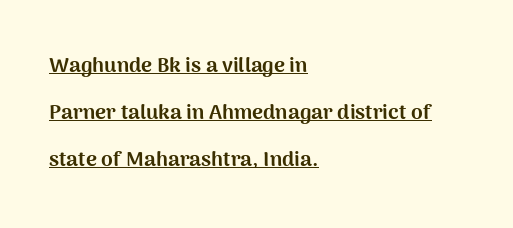
The image shows 21 px bold type, upright; set left-aligned, loose line spacing (2.25x), normal letter spacing, underlined.
